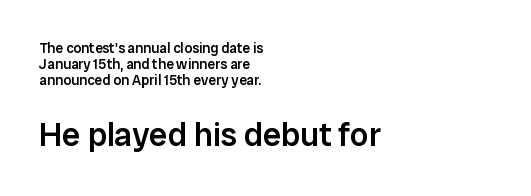
{"serif": "no", "italic": "no", "bold": "semi", "weight": "semibold", "width": "normal", "stroke_contrast": "low", "x_height": "medium", "monospaced": "no", "underline": "no", "align": "left", "line_spacing": "tight", "line_spacing_ratio": 1.13, "letter_spacing": "normal", "letter_spacing_em": 0.0, "larger_block": "second", "size_ratio": 2.36, "glyph_px": 33}
